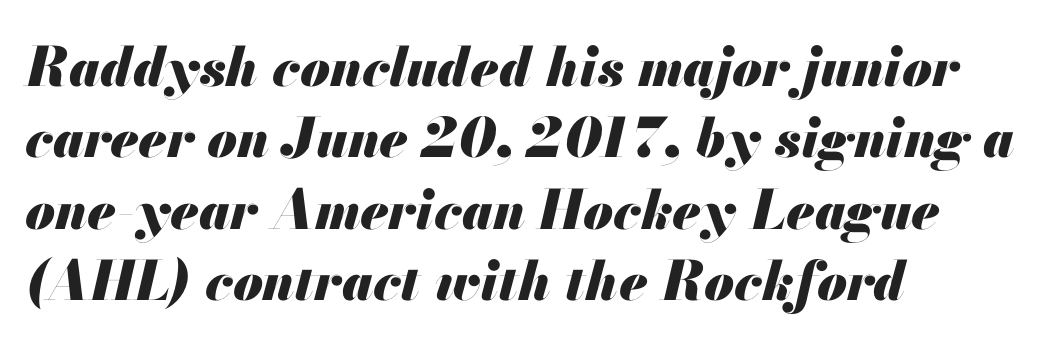
{"italic": "yes", "lean": "right", "slant_degrees": 13, "bold": "yes", "weight": "heavy", "width": "normal", "stroke_contrast": "medium", "x_height": "small", "monospaced": "no", "underline": "no", "align": "left", "line_spacing": "normal", "line_spacing_ratio": 1.32, "letter_spacing": "normal", "letter_spacing_em": 0.0, "glyph_px": 54}
